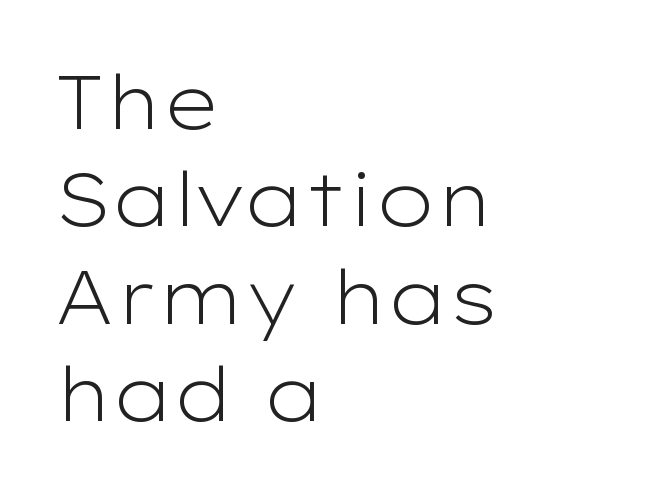
The image shows 75 px light, wide sans-serif type, upright; set left-aligned, normal line spacing (1.3x), normal letter spacing, not underlined; low stroke contrast and a medium x-height.
